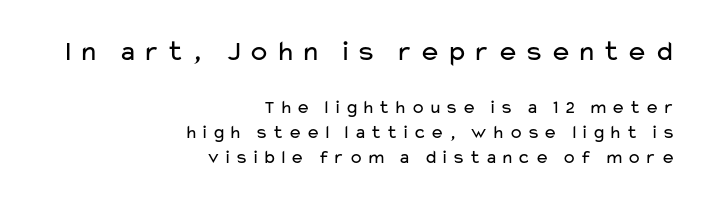
The image shows 29 px regular-weight, wide sans-serif type, upright; set right-aligned, normal line spacing (1.31x), not underlined; the first (top) block is 1.53x larger; low stroke contrast and a medium x-height.
